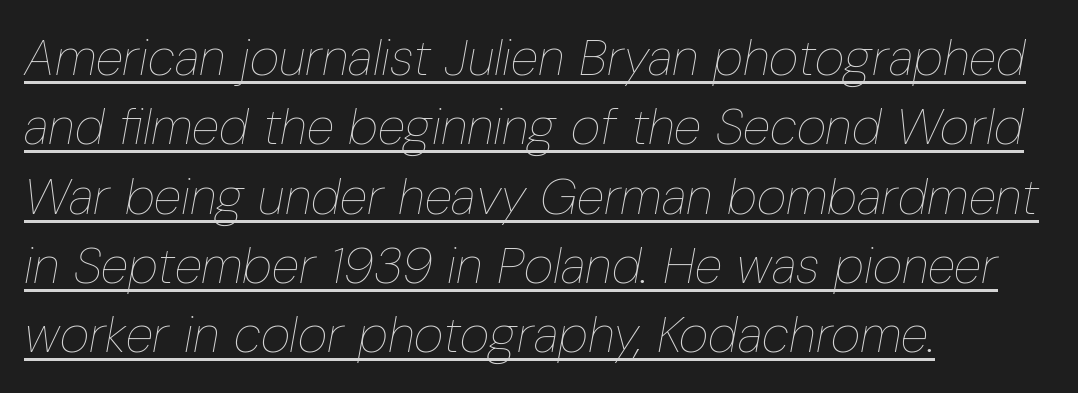
{"italic": "yes", "lean": "right", "slant_degrees": 10, "bold": "no", "weight": "thin", "width": "condensed", "stroke_contrast": "low", "x_height": "medium", "monospaced": "no", "underline": "yes", "align": "left", "line_spacing": "normal", "line_spacing_ratio": 1.36, "letter_spacing": "normal", "letter_spacing_em": 0.0, "glyph_px": 51}
